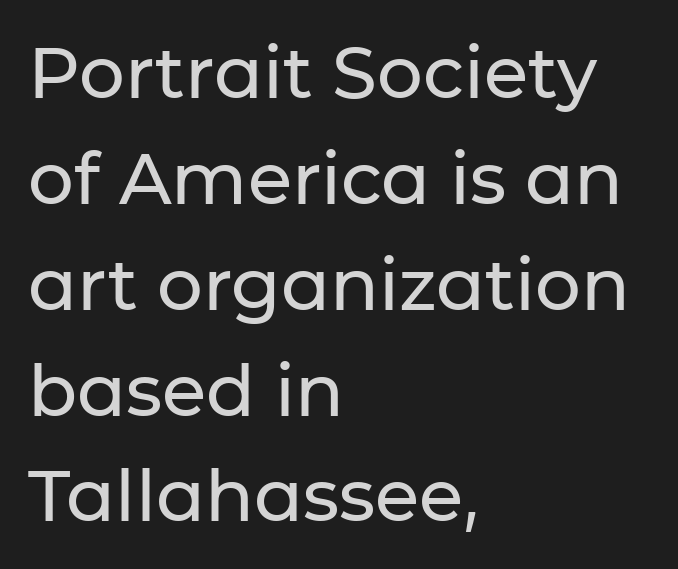
Does the type have serifs? No, each stem ends abruptly. In CSS terms this would be text-align: left. You could not count columns in this text — the font is proportionally spaced. No italicization has been applied; the sample stays upright.
